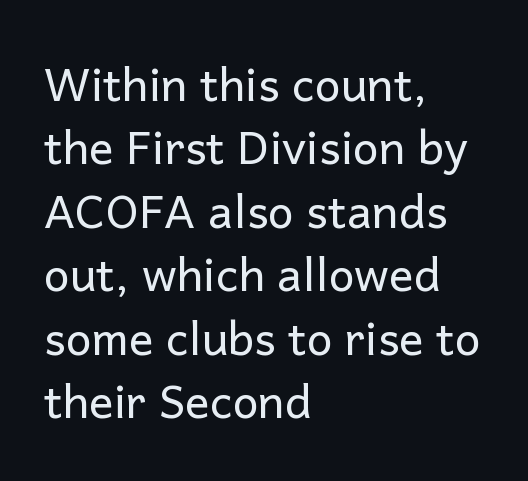
Each letter's strokes conclude bluntly, with no projecting serifs. Weight: regular or lighter. The foot of each line stays bare and open. Spacing verdict: proportional, widths tailored to each character. The lines in this sample share a left origin and differ only in where they stop.
